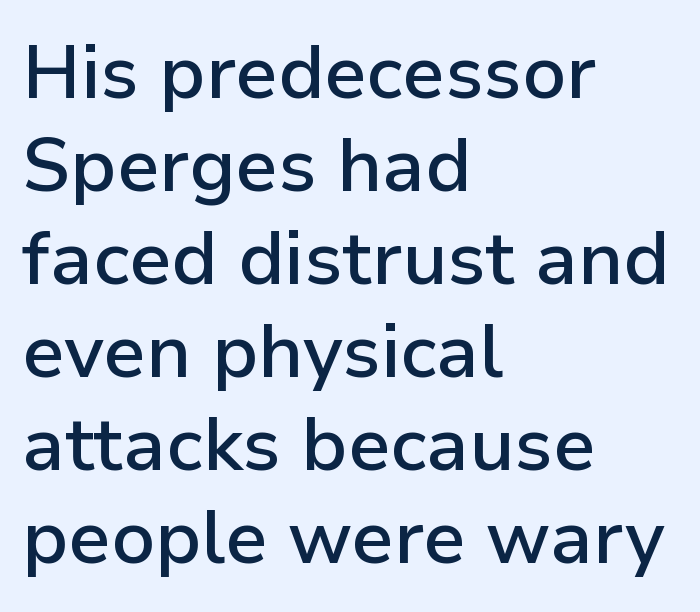
Q: Is the text bold? A: Semi-bold.
Q: Is the text italic (slanted)? A: No, it is upright.
Q: Is the typeface a serif or a sans-serif typeface? A: Sans-serif.
Q: Is the text underlined? A: No.
Q: How is the paragraph aligned? A: Left-aligned.
Q: Is the spacing between letters normal or unusually wide? A: Normal.
Q: Width (condensed, normal, or wide)? A: Normal.
Q: Stroke contrast? A: Low.
Q: x-height? A: Medium.
Q: Monospaced? A: No.
